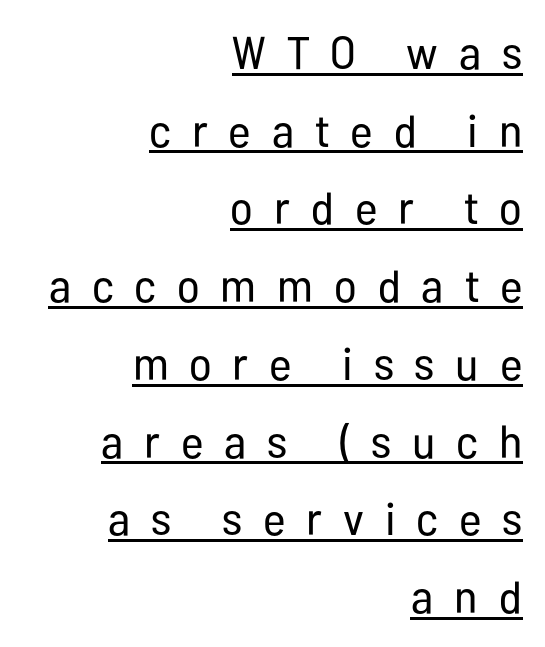
{"serif": "no", "italic": "no", "bold": "no", "weight": "regular", "width": "condensed", "stroke_contrast": "low", "x_height": "medium", "monospaced": "no", "underline": "yes", "align": "right", "line_spacing": "normal", "line_spacing_ratio": 1.69, "letter_spacing": "wide", "letter_spacing_em": 0.45, "glyph_px": 46}
